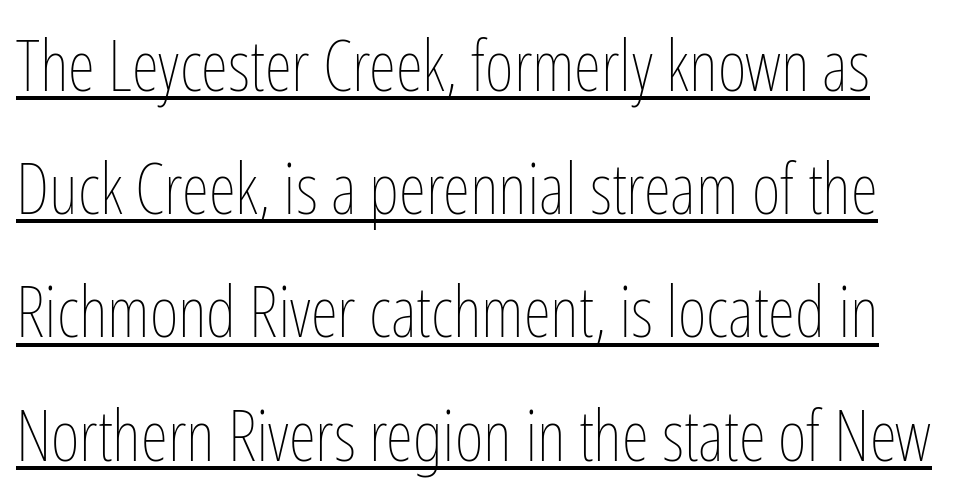
{"italic": "no", "bold": "no", "weight": "thin", "width": "condensed", "stroke_contrast": "low", "x_height": "medium", "monospaced": "no", "underline": "yes", "line_spacing_ratio": 1.76, "letter_spacing": "normal", "letter_spacing_em": 0.0, "glyph_px": 70}
